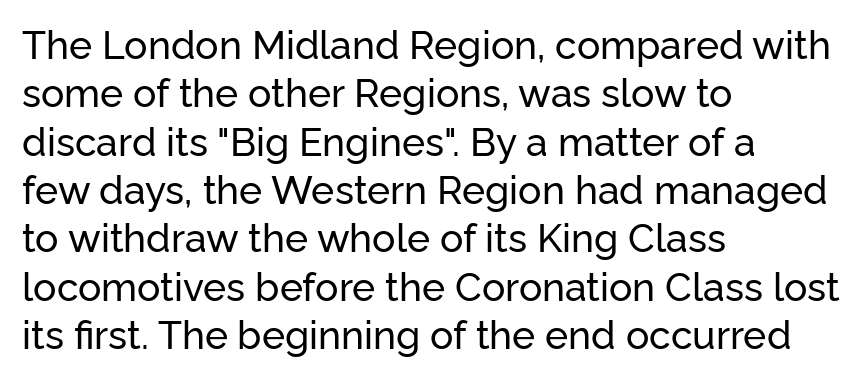
{"serif": "no", "italic": "no", "width": "normal", "stroke_contrast": "low", "x_height": "medium", "monospaced": "no", "underline": "no", "align": "left", "line_spacing_ratio": 1.24, "letter_spacing": "normal", "letter_spacing_em": 0.0, "glyph_px": 39}
